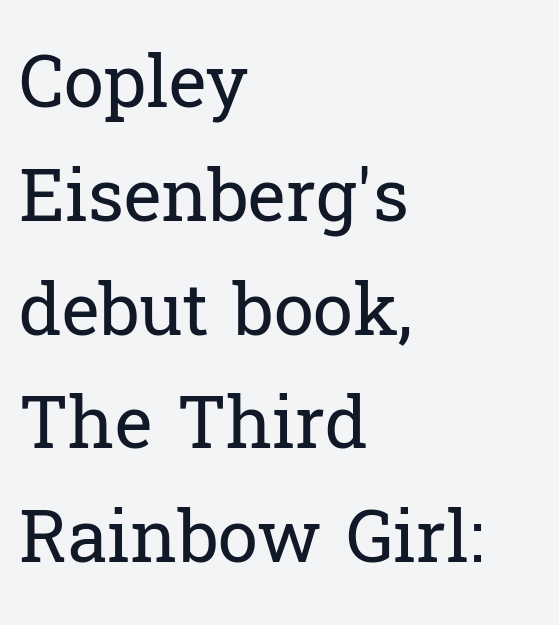
The image shows 72 px regular-weight serif type, upright; set left-aligned, normal line spacing (1.58x), normal letter spacing, not underlined; low stroke contrast and a medium x-height.
